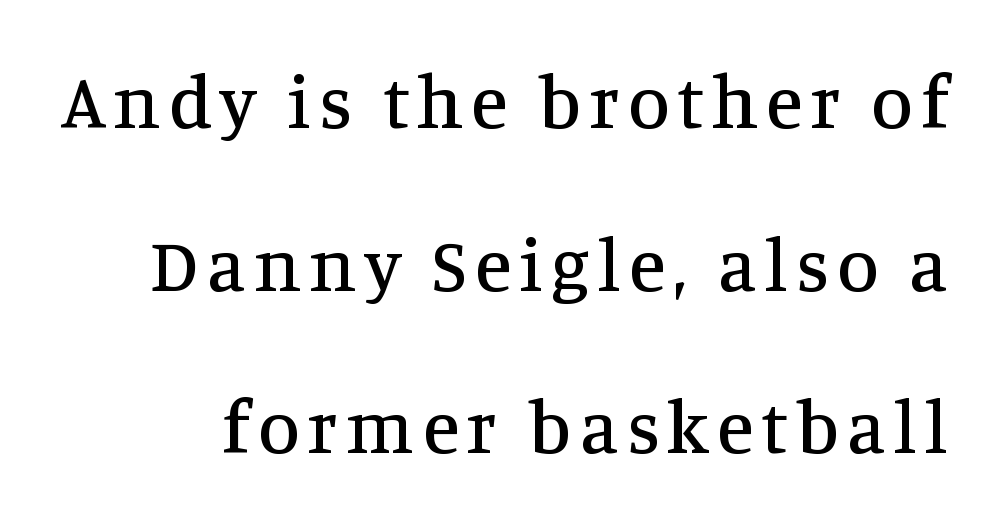
Q: Is the text italic (slanted)? A: No, it is upright.
Q: Is the typeface a serif or a sans-serif typeface? A: Serif.
Q: Is the text underlined? A: No.
Q: Is the spacing between lines tight, normal or loose? A: Loose.
Q: Width (condensed, normal, or wide)? A: Normal.
Q: Stroke contrast? A: Medium.
Q: x-height? A: Large.
Q: Monospaced? A: No.
